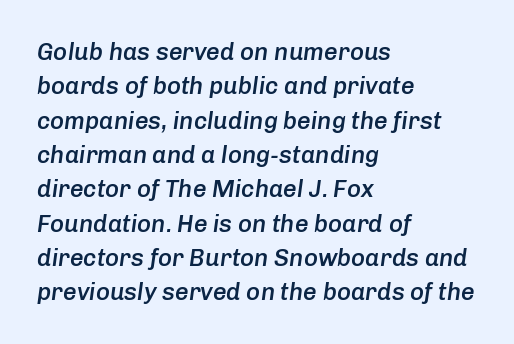
The image shows 24 px text type, italic (leaning right); set left-aligned, normal line spacing (1.43x), normal letter spacing, not underlined.
